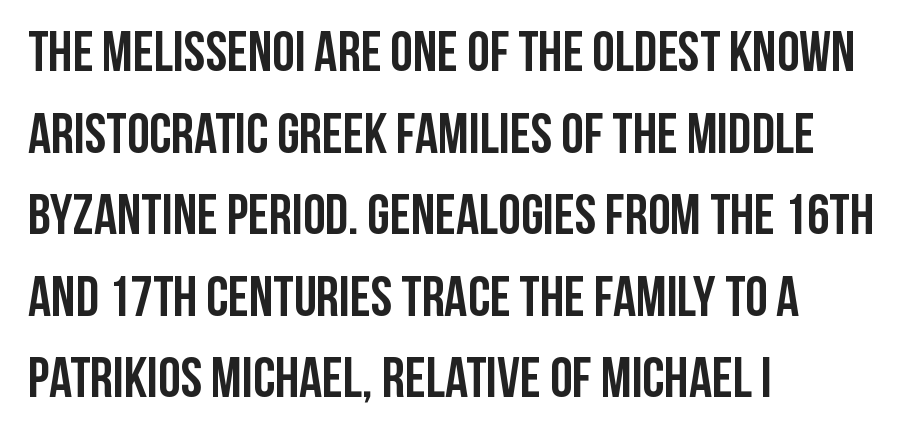
You could not count columns in this text — the font is proportionally spaced. Does the type have serifs? No, each stem ends abruptly. Horizontal alignment here is leftward, the default for most running prose. Tracking value appears to be zero — textbook default spacing.
